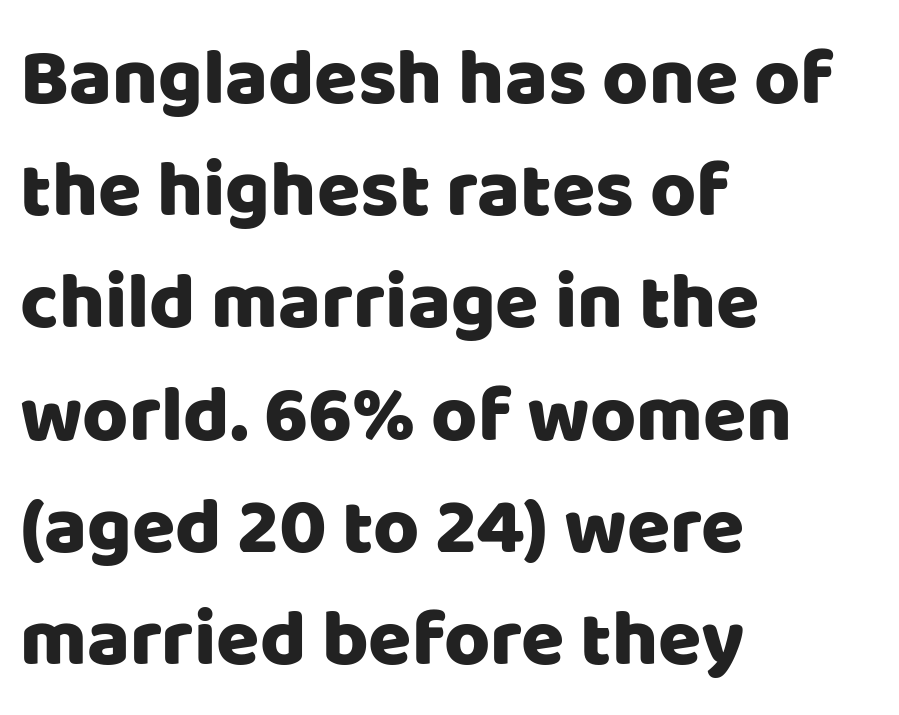
The image shows 79 px sans-serif type, upright; set left-aligned, normal line spacing (1.42x), normal letter spacing, not underlined; low stroke contrast and a large x-height.
